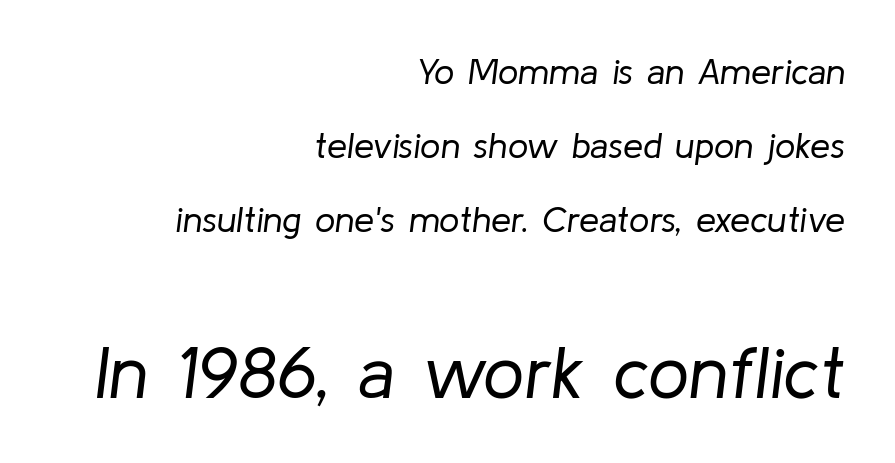
The text block is weighted toward the right margin, trailing off unevenly leftward. The designer gave the closing block more size than the opening block. Tracking here is standard; glyphs follow each other at the usual distance. Do the characters align in a grid? No, the font is proportional. On a weight scale, this lands at 450 or below.
